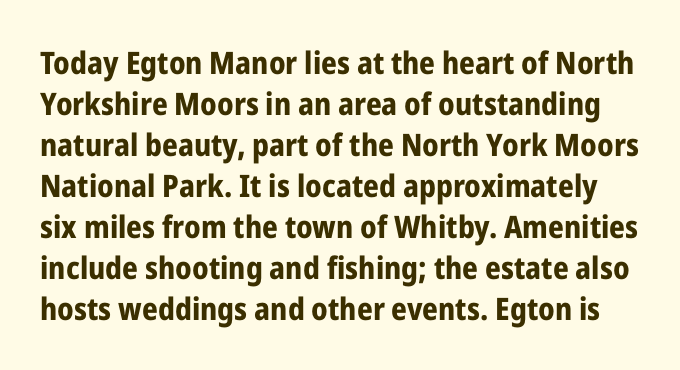
{"serif": "no", "italic": "no", "bold": "yes", "weight": "bold", "width": "condensed", "stroke_contrast": "low", "x_height": "medium", "monospaced": "no", "underline": "no", "line_spacing": "normal", "line_spacing_ratio": 1.32, "letter_spacing": "normal", "letter_spacing_em": 0.0, "glyph_px": 31}
